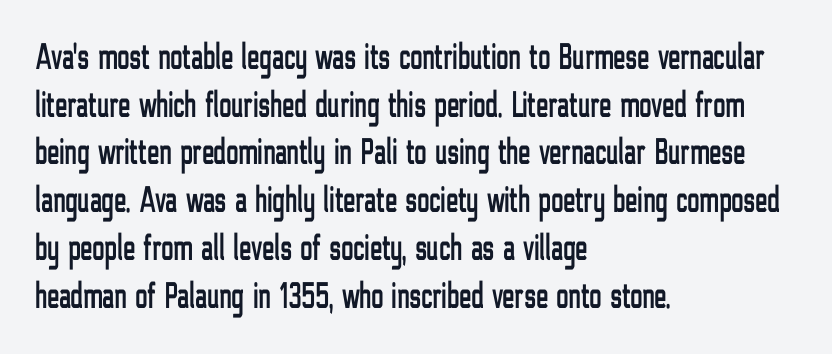
Default kerning and tracking; the words read as compact shapes. This is sans-serif lettering, the kind often seen on screens and signage. Do the characters align in a grid? No, the font is proportional. A bare baseline throughout the passage. This sample keeps an unexceptional amount of space between lines. Is there any slant? The stems are plumb.
